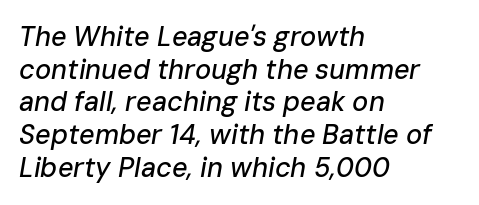
Q: Is the text italic (slanted)? A: Yes, it leans right by about 10 degrees.
Q: Is the text underlined? A: No.
Q: How is the paragraph aligned? A: Left-aligned.
Q: Is the spacing between letters normal or unusually wide? A: Normal.
